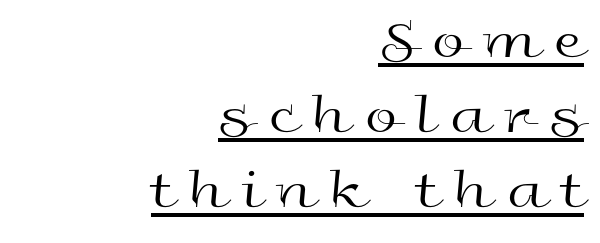
The image shows 58 px regular-weight, wide sans-serif type, upright; set right-aligned, normal line spacing (1.29x), unusually wide letter spacing (+0.28 em), underlined; a medium x-height.
